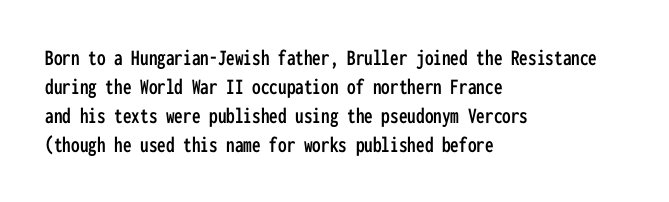
{"italic": "no", "underline": "no", "align": "left", "line_spacing": "normal", "line_spacing_ratio": 1.26, "letter_spacing": "normal", "letter_spacing_em": 0.0, "glyph_px": 23}
